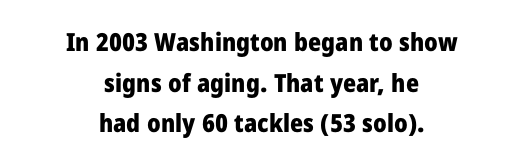
This rendering features lettering with no underline. Heavy-handed strokes throughout: this text is bold. Notice how the stems are strictly vertical — no italics here. Students, note that the glyphs here touch the page at normal intervals. How would I describe the line gaps? Plain and ordinary. The rendering positions every line midway between the sides.
